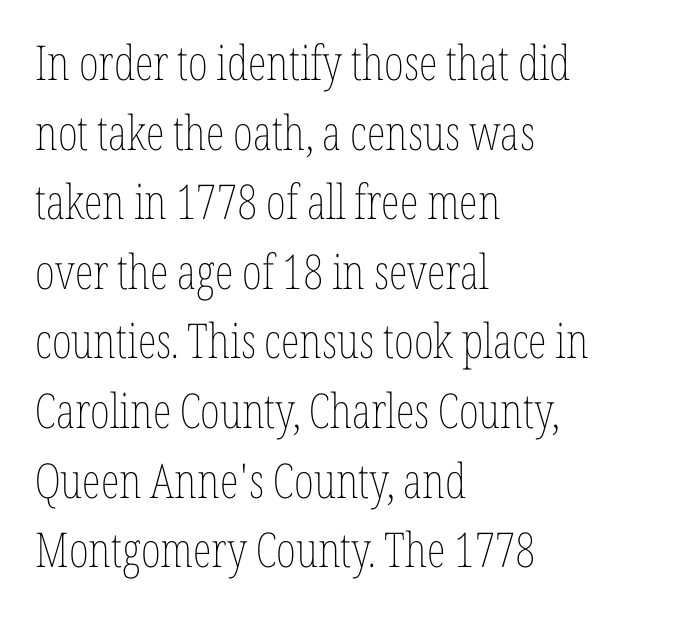
Q: Is the text bold? A: No.
Q: Is the text italic (slanted)? A: No, it is upright.
Q: Is the text underlined? A: No.
Q: How is the paragraph aligned? A: Left-aligned.
Q: Is the spacing between letters normal or unusually wide? A: Normal.
Q: Is the spacing between lines tight, normal or loose? A: Normal.
Q: Width (condensed, normal, or wide)? A: Condensed.
Q: Stroke contrast? A: Low.
Q: x-height? A: Medium.
Q: Monospaced? A: No.
